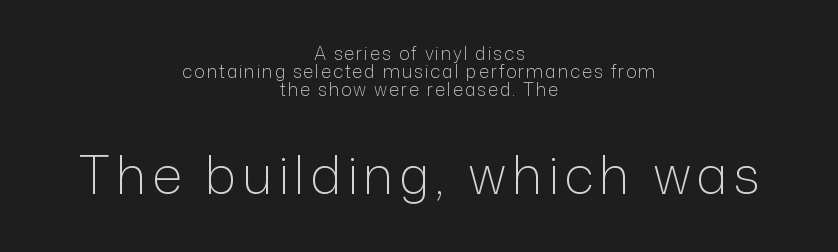
You could not count columns in this text — the font is proportionally spaced. Descenders hang freely into open space. When letters stand straight like this, we call the style roman or upright. Two sizes are in play, and the larger belongs to the second block. The letters carry no serifs — their stems end cleanly without finishing strokes.
